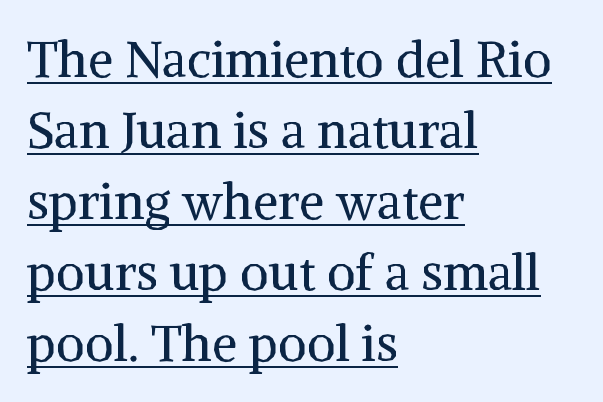
Q: Is the text bold? A: No.
Q: Is the text italic (slanted)? A: No, it is upright.
Q: Is the typeface a serif or a sans-serif typeface? A: Serif.
Q: Is the text underlined? A: Yes.
Q: How is the paragraph aligned? A: Left-aligned.
Q: Is the spacing between letters normal or unusually wide? A: Normal.
Q: Is the spacing between lines tight, normal or loose? A: Normal.
Q: Width (condensed, normal, or wide)? A: Normal.
Q: Stroke contrast? A: Medium.
Q: x-height? A: Medium.
Q: Monospaced? A: No.
